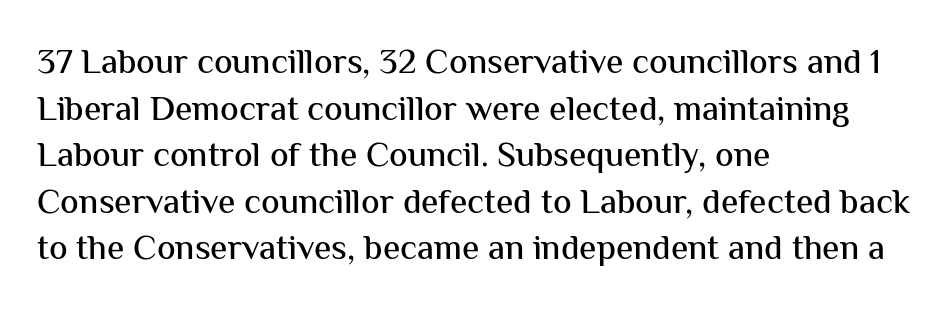
The image shows 35 px sans-serif type, upright; set left-aligned, normal line spacing (1.33x), normal letter spacing, not underlined; medium stroke contrast and a medium x-height.
